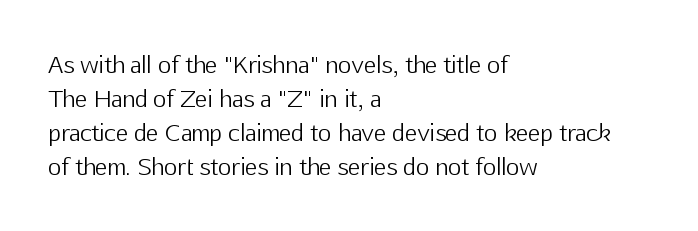
The type sits square on the baseline with zero lean. Stem width sits at or under what a default text font uses. Horizontally, the lines are justified to the leading edge only. This sample keeps an unexceptional amount of space between lines. The space beneath each line is pristine and unruled. There is no visible air inserted between adjacent glyphs.
